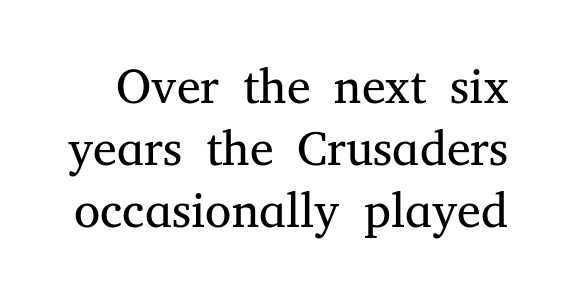
Descenders hang freely into open space. A typesetter would call this proportional, since set widths differ per character. A light-to-regular cut is what we see here. The type sits square on the baseline with zero lean. There is no visible air inserted between adjacent glyphs. Stroke terminals: seriffed.
